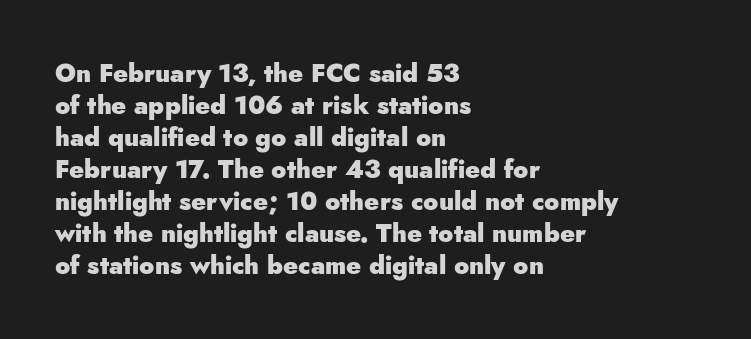
The typesetter chose a ragged-right arrangement here. The line texture is even and compact thanks to regular tracking. Summary of weight: heavy, a full bold. Vertically, the passage feels balanced, rows spaced as you'd expect. In terms of posture, this sample is upright.
